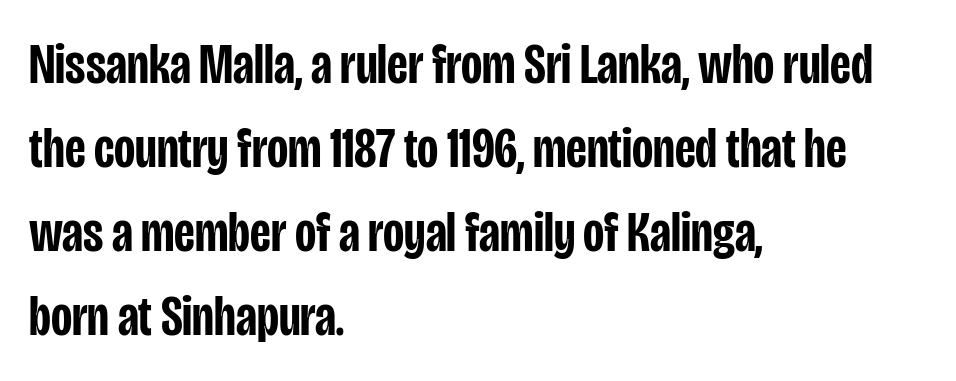
The image shows 58 px semibold, condensed sans-serif type, upright; set left-aligned, normal line spacing (1.45x), normal letter spacing, not underlined; low stroke contrast and a large x-height.
